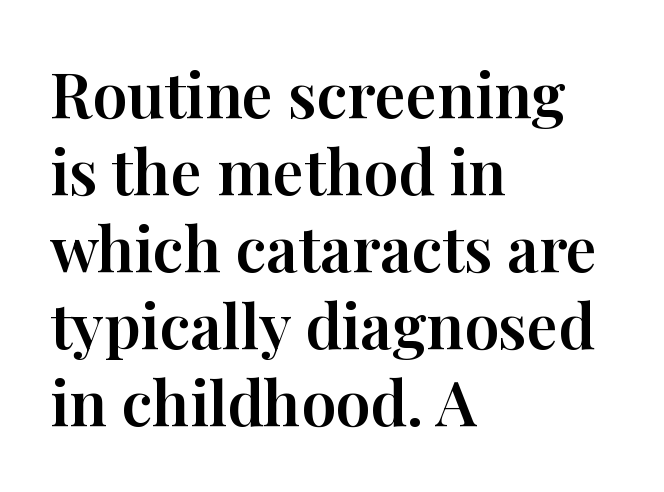
Q: Is the text italic (slanted)? A: No, it is upright.
Q: Is the typeface a serif or a sans-serif typeface? A: Serif.
Q: Is the text underlined? A: No.
Q: How is the paragraph aligned? A: Left-aligned.
Q: Is the spacing between letters normal or unusually wide? A: Normal.
Q: Width (condensed, normal, or wide)? A: Normal.
Q: Stroke contrast? A: High.
Q: x-height? A: Medium.
Q: Monospaced? A: No.
